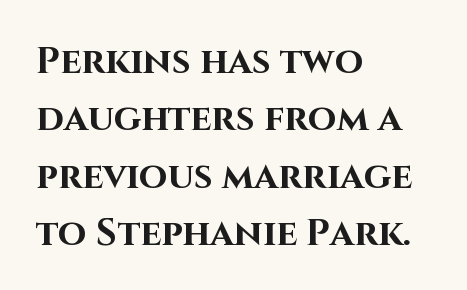
{"serif": "no", "italic": "no", "bold": "yes", "weight": "bold", "width": "normal", "stroke_contrast": "high", "x_height": "large", "monospaced": "no", "underline": "no", "align": "left", "line_spacing": "normal", "line_spacing_ratio": 1.55, "letter_spacing": "normal", "letter_spacing_em": 0.0, "glyph_px": 37}
